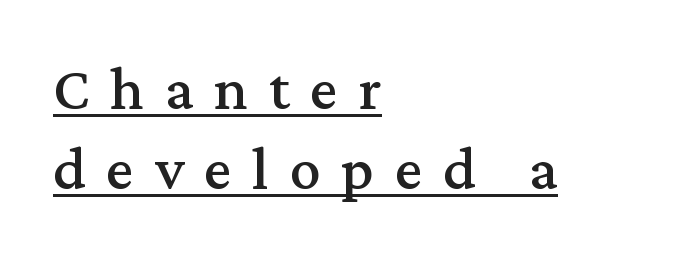
The image shows 62 px serif type, upright; set left-aligned, normal line spacing (1.29x), unusually wide letter spacing (+0.33 em), underlined; medium stroke contrast and a medium x-height.
